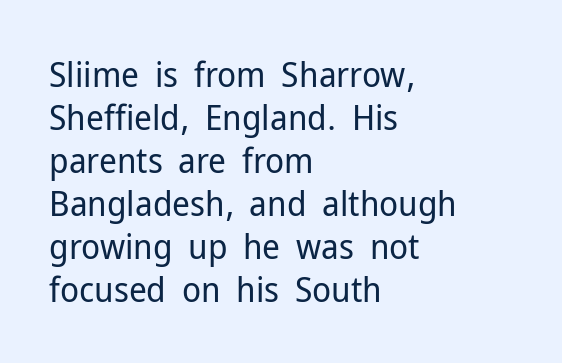
Q: Is the text bold? A: No.
Q: Is the text italic (slanted)? A: No, it is upright.
Q: Is the typeface a serif or a sans-serif typeface? A: Sans-serif.
Q: Is the text underlined? A: No.
Q: How is the paragraph aligned? A: Left-aligned.
Q: Is the spacing between letters normal or unusually wide? A: Normal.
Q: Width (condensed, normal, or wide)? A: Normal.
Q: Stroke contrast? A: Low.
Q: x-height? A: Medium.
Q: Monospaced? A: No.
